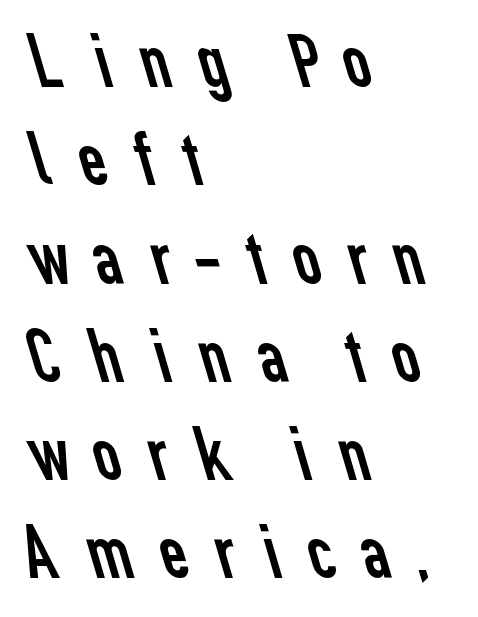
The image shows 78 px regular-weight sans-serif type; set left-aligned, normal line spacing (1.26x), unusually wide letter spacing (+0.25 em), not underlined; low stroke contrast and a medium x-height.
